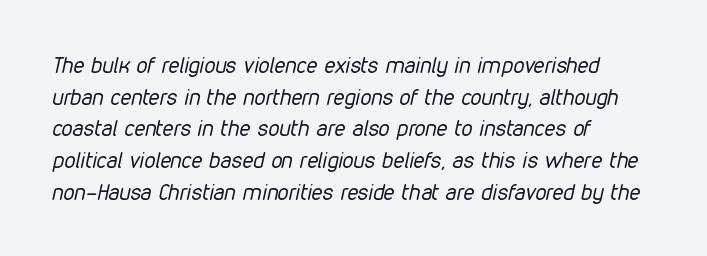
Q: Is the text bold? A: No.
Q: Is the text italic (slanted)? A: Yes, it leans right by about 12 degrees.
Q: Is the text underlined? A: No.
Q: How is the paragraph aligned? A: Left-aligned.
Q: Is the spacing between letters normal or unusually wide? A: Normal.
Q: Is the spacing between lines tight, normal or loose? A: Normal.
